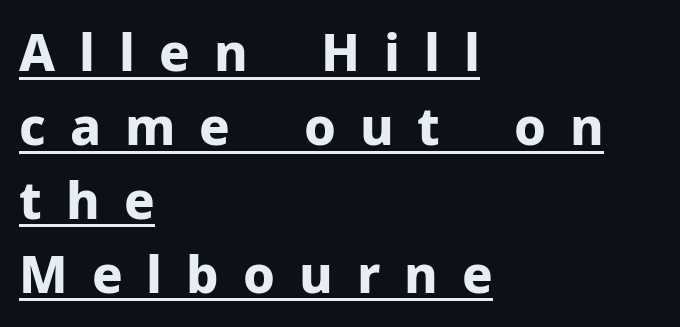
The image shows 51 px bold sans-serif type, upright; set left-aligned, normal line spacing (1.45x), unusually wide letter spacing (+0.47 em), underlined; low stroke contrast and a medium x-height.
